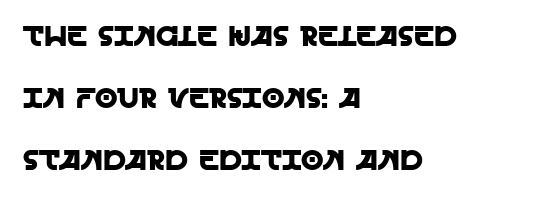
This rendering employs a face without finishing strokes, i.e., a sans-serif. The compositor pushed each line to the left boundary. The rendering uses natural spacing where letterforms have individual widths. Caption: standard tracking, unaltered.
